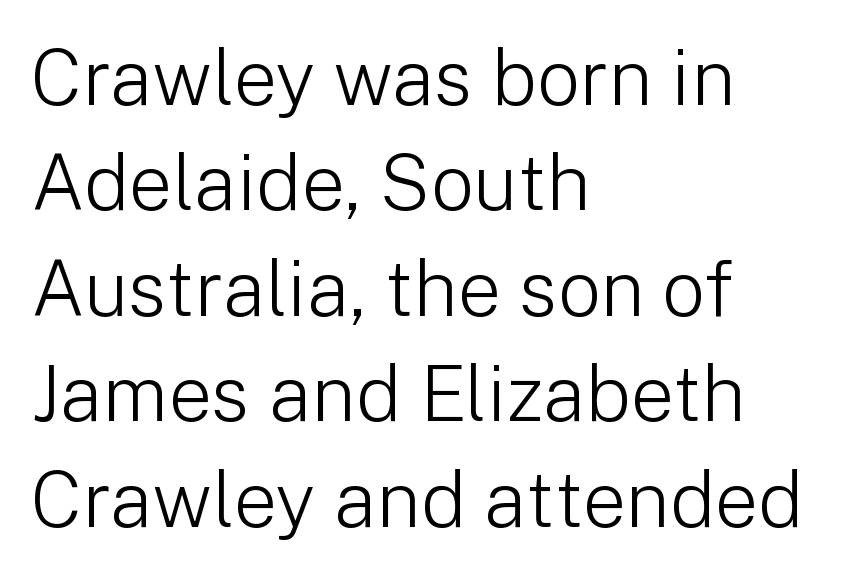
Q: Is the text bold? A: No.
Q: Is the text italic (slanted)? A: No, it is upright.
Q: Is the typeface a serif or a sans-serif typeface? A: Sans-serif.
Q: Is the text underlined? A: No.
Q: How is the paragraph aligned? A: Left-aligned.
Q: Is the spacing between letters normal or unusually wide? A: Normal.
Q: Is the spacing between lines tight, normal or loose? A: Normal.
Q: Width (condensed, normal, or wide)? A: Normal.
Q: Stroke contrast? A: Low.
Q: x-height? A: Medium.
Q: Monospaced? A: No.
